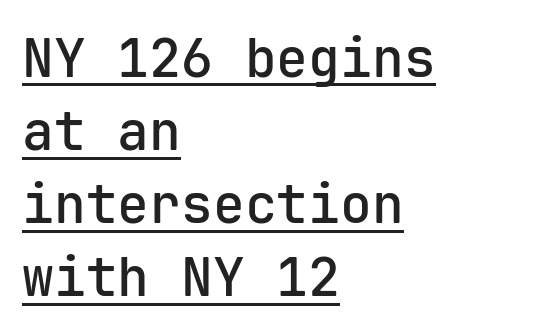
The image shows 53 px semibold sans-serif type, upright, monospaced; set left-aligned, normal line spacing (1.38x), normal letter spacing, underlined; low stroke contrast and a medium x-height.
